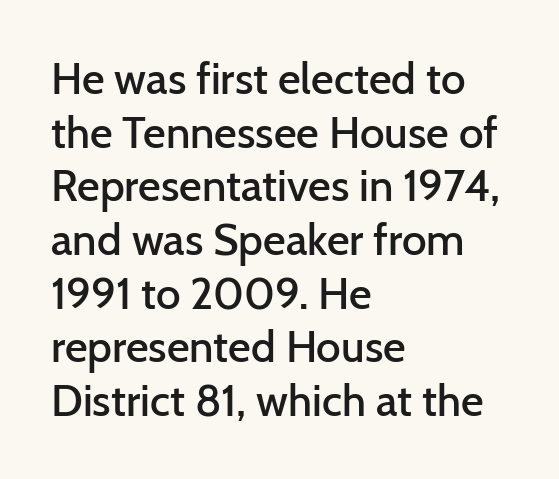
The image shows 44 px semibold sans-serif type, upright; set left-aligned, line spacing 1.22x, normal letter spacing, not underlined; low stroke contrast and a medium x-height.
